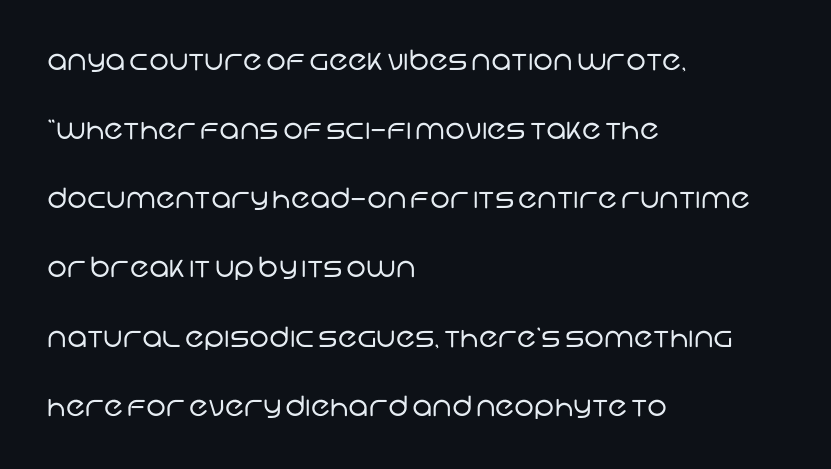
{"serif": "no", "bold": "no", "weight": "regular", "width": "normal", "stroke_contrast": "low", "x_height": "large", "monospaced": "no", "underline": "no", "align": "left", "line_spacing": "loose", "line_spacing_ratio": 2.47, "letter_spacing": "normal", "letter_spacing_em": 0.0, "glyph_px": 28}
